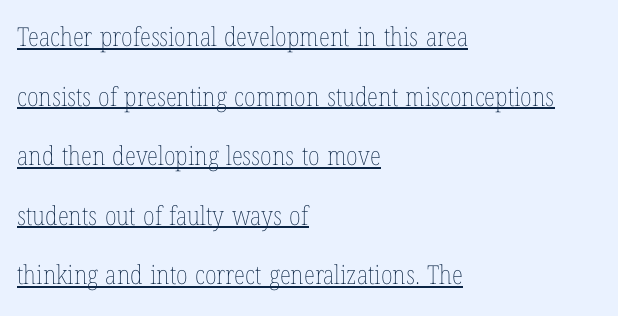
{"italic": "no", "bold": "no", "underline": "yes", "align": "left", "line_spacing": "loose", "line_spacing_ratio": 2.29, "letter_spacing": "normal", "letter_spacing_em": 0.0, "glyph_px": 26}
